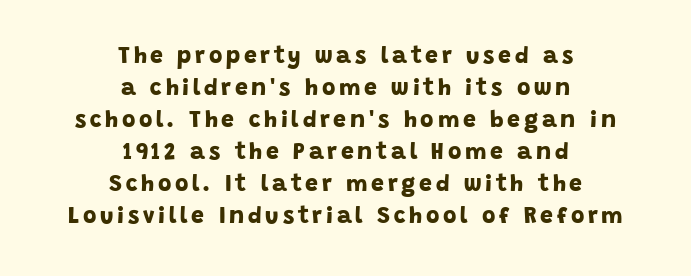
Q: Is the text bold? A: Yes.
Q: Is the text underlined? A: No.
Q: How is the paragraph aligned? A: Centered.
Q: Is the spacing between lines tight, normal or loose? A: Normal.
